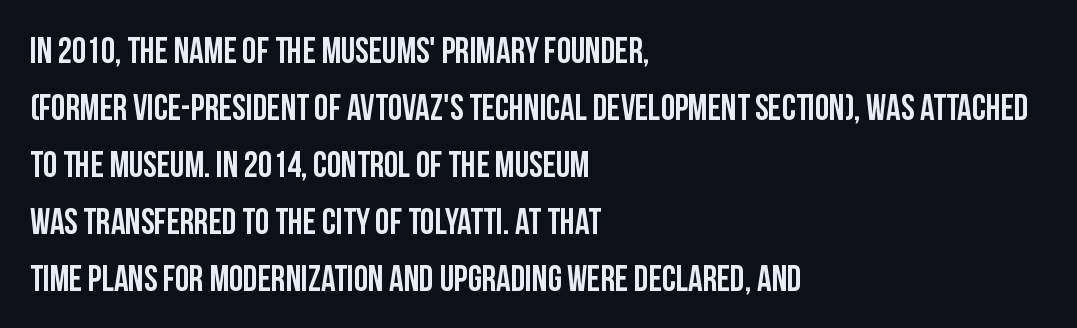
You can tell from the bare stems that sans-serif type was used. Spacing verdict: proportional, widths tailored to each character. All the whitespace from short lines collects on the right. No italicization has been applied; the sample stays upright. Quick note: underline off. No extra tracking has been applied to these lines.
